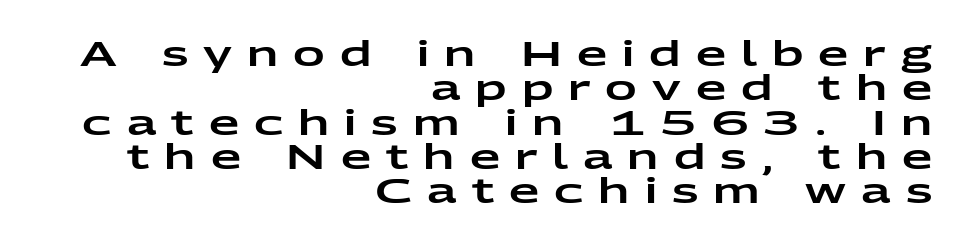
Vertical strokes here are truly vertical. The foot of each line stays bare and open. Examine the stroke ends and you'll find no serifs. Vertically, the passage feels compressed, each row crowding the next. Note the varied advance widths — an 'i' is clearly narrower than an 'm'. If you drew a ruler down the right edge, every line would touch it.
